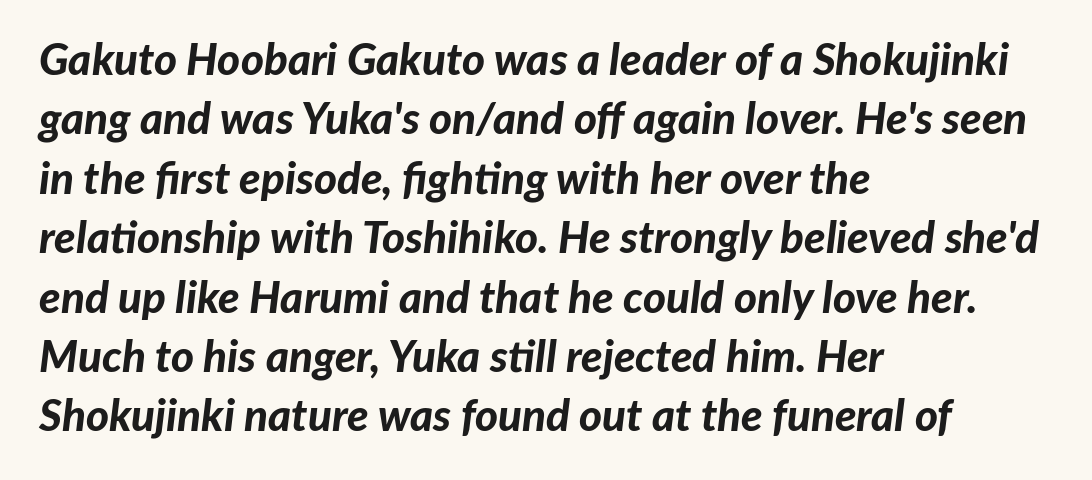
Q: Is the text bold? A: Yes.
Q: Is the text italic (slanted)? A: Yes, it leans right by about 7 degrees.
Q: Is the text underlined? A: No.
Q: How is the paragraph aligned? A: Left-aligned.
Q: Is the spacing between letters normal or unusually wide? A: Normal.
Q: Is the spacing between lines tight, normal or loose? A: Normal.
Q: Width (condensed, normal, or wide)? A: Normal.
Q: Stroke contrast? A: Low.
Q: x-height? A: Medium.
Q: Monospaced? A: No.
